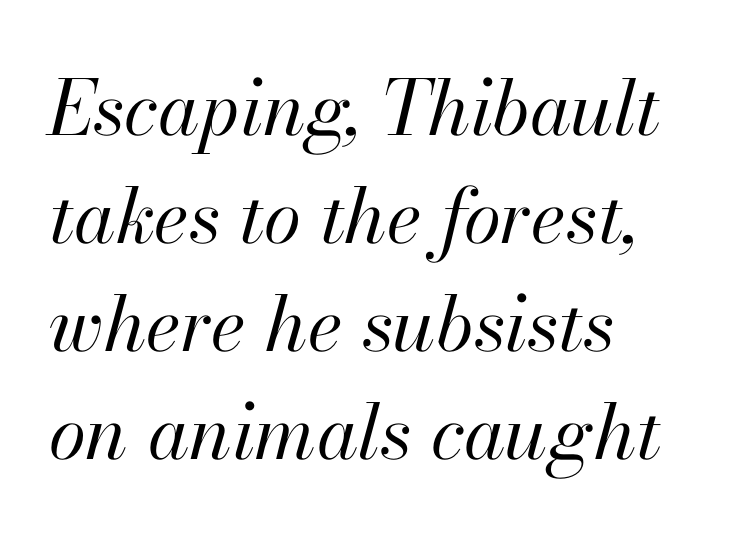
The cut favours lightness, reaching ordinary text weight at its darkest. A normal amount of white space separates one row of letters from the next. Teacher's note: observe the even left margin — that is flush-left alignment. Characters follow at the spacing the type designer built in. The space directly below the letters is spotless.
